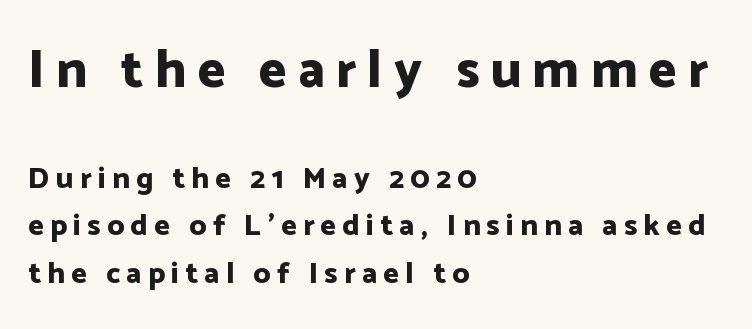
Q: Is the text bold? A: Yes.
Q: Is the text italic (slanted)? A: No, it is upright.
Q: Is the typeface a serif or a sans-serif typeface? A: Sans-serif.
Q: Is the text underlined? A: No.
Q: How is the paragraph aligned? A: Left-aligned.
Q: Is the spacing between letters normal or unusually wide? A: Unusually wide.
Q: Is the spacing between lines tight, normal or loose? A: Normal.
Q: Which block of text is set in a larger size, the first (top) or the second (bottom)? A: The first (top) one.
Q: Width (condensed, normal, or wide)? A: Normal.
Q: Stroke contrast? A: Low.
Q: x-height? A: Medium.
Q: Monospaced? A: No.
